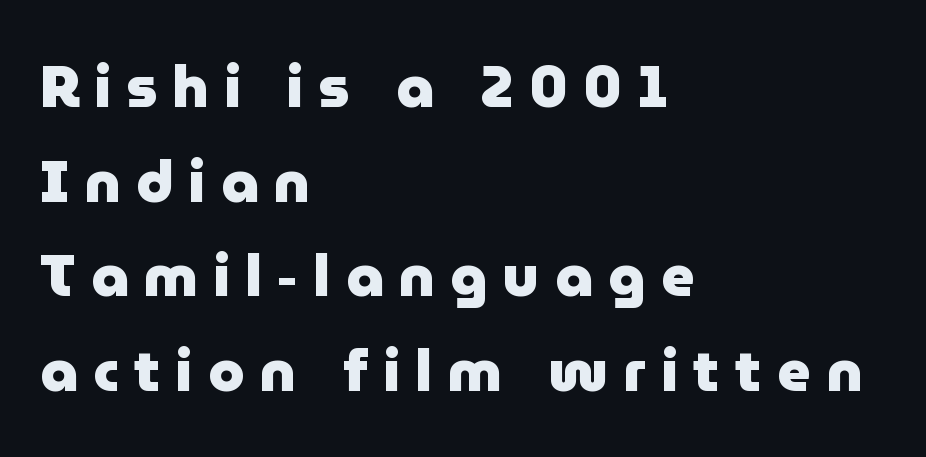
{"serif": "no", "italic": "no", "bold": "yes", "weight": "heavy", "width": "normal", "stroke_contrast": "low", "x_height": "medium", "monospaced": "no", "underline": "no", "align": "left", "line_spacing": "normal", "line_spacing_ratio": 1.63, "letter_spacing": "wide", "letter_spacing_em": 0.27, "glyph_px": 58}
